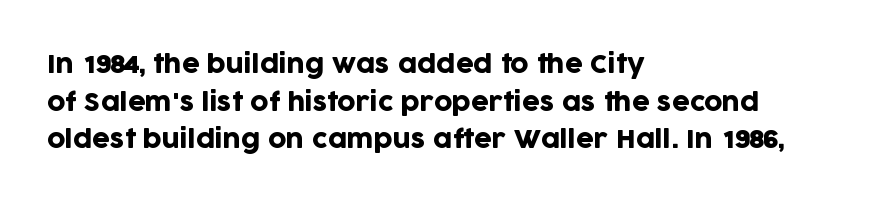
Q: Is the text italic (slanted)? A: No, it is upright.
Q: Is the text underlined? A: No.
Q: How is the paragraph aligned? A: Left-aligned.
Q: Is the spacing between letters normal or unusually wide? A: Normal.
Q: Is the spacing between lines tight, normal or loose? A: Normal.
